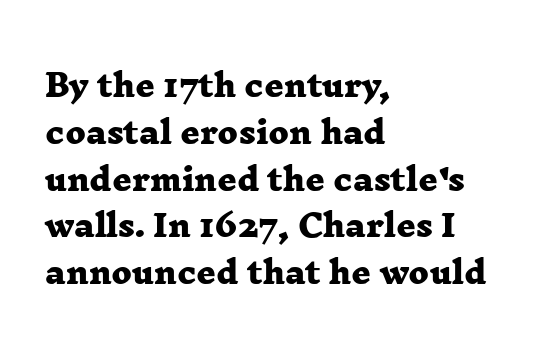
The image shows 30 px heavy, wide serif type; set left-aligned, normal line spacing (1.56x), normal letter spacing, not underlined; low stroke contrast and a medium x-height.
